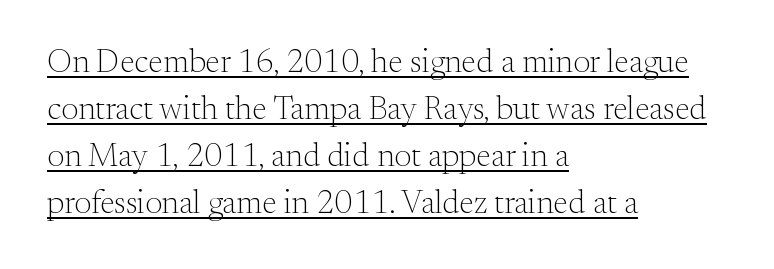
Q: Is the text bold? A: No.
Q: Is the text italic (slanted)? A: No, it is upright.
Q: Is the typeface a serif or a sans-serif typeface? A: Serif.
Q: Is the text underlined? A: Yes.
Q: How is the paragraph aligned? A: Left-aligned.
Q: Is the spacing between letters normal or unusually wide? A: Normal.
Q: Is the spacing between lines tight, normal or loose? A: Normal.
Q: Width (condensed, normal, or wide)? A: Normal.
Q: Stroke contrast? A: Medium.
Q: x-height? A: Small.
Q: Monospaced? A: No.
